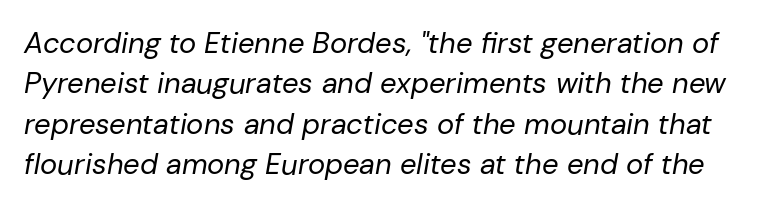
{"italic": "yes", "lean": "right", "slant_degrees": 10, "bold": "no", "weight": "regular", "width": "normal", "stroke_contrast": "low", "x_height": "medium", "monospaced": "no", "underline": "no", "line_spacing": "normal", "line_spacing_ratio": 1.39, "letter_spacing": "normal", "letter_spacing_em": 0.0, "glyph_px": 29}
